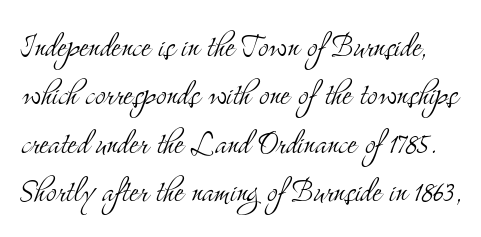
The image shows 39 px light, condensed serif type; set line spacing 1.24x, normal letter spacing, not underlined; medium stroke contrast and a small x-height.
